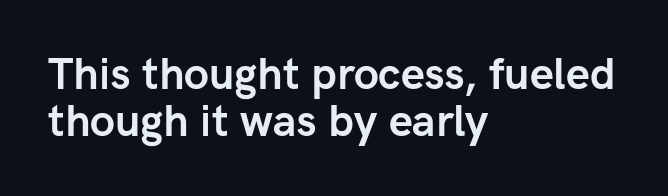
The image shows 43 px semibold sans-serif type, upright; set left-aligned, tight line spacing (1.1x), normal letter spacing, not underlined; low stroke contrast and a medium x-height.
